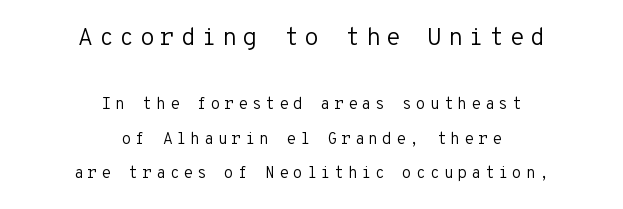
Q: Is the text bold? A: No.
Q: Is the text italic (slanted)? A: No, it is upright.
Q: Is the text underlined? A: No.
Q: How is the paragraph aligned? A: Centered.
Q: Is the spacing between letters normal or unusually wide? A: Unusually wide.
Q: Is the spacing between lines tight, normal or loose? A: Loose.
Q: Which block of text is set in a larger size, the first (top) or the second (bottom)? A: The first (top) one.
